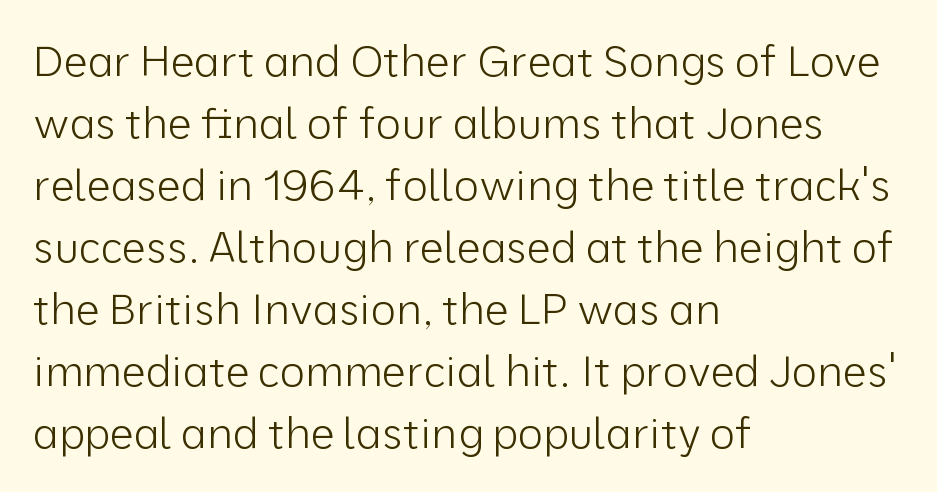
{"serif": "no", "italic": "no", "bold": "no", "weight": "light", "width": "normal", "stroke_contrast": "low", "x_height": "medium", "monospaced": "no", "underline": "no", "align": "left", "line_spacing": "normal", "line_spacing_ratio": 1.44, "letter_spacing": "normal", "letter_spacing_em": 0.0, "glyph_px": 43}
